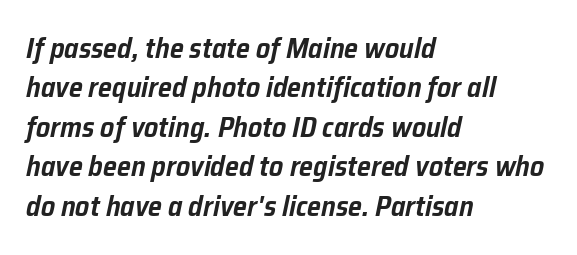
Q: Is the text italic (slanted)? A: Yes, it leans right by about 12 degrees.
Q: Is the text underlined? A: No.
Q: How is the paragraph aligned? A: Left-aligned.
Q: Is the spacing between letters normal or unusually wide? A: Normal.
Q: Is the spacing between lines tight, normal or loose? A: Normal.
Q: Width (condensed, normal, or wide)? A: Normal.
Q: Stroke contrast? A: Low.
Q: x-height? A: Medium.
Q: Monospaced? A: No.
